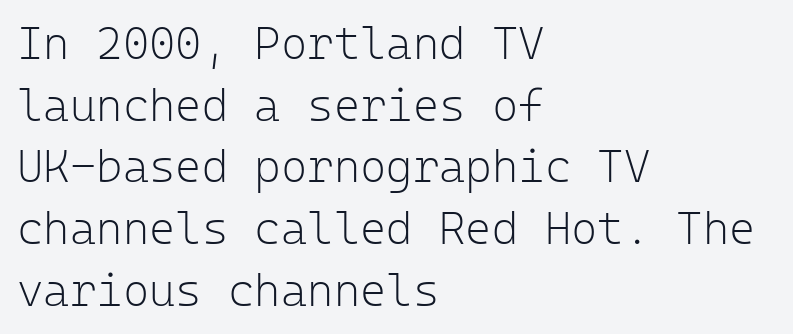
The image shows 45 px light sans-serif type, upright, monospaced; set left-aligned, normal line spacing (1.37x), normal letter spacing, not underlined; low stroke contrast and a medium x-height.
